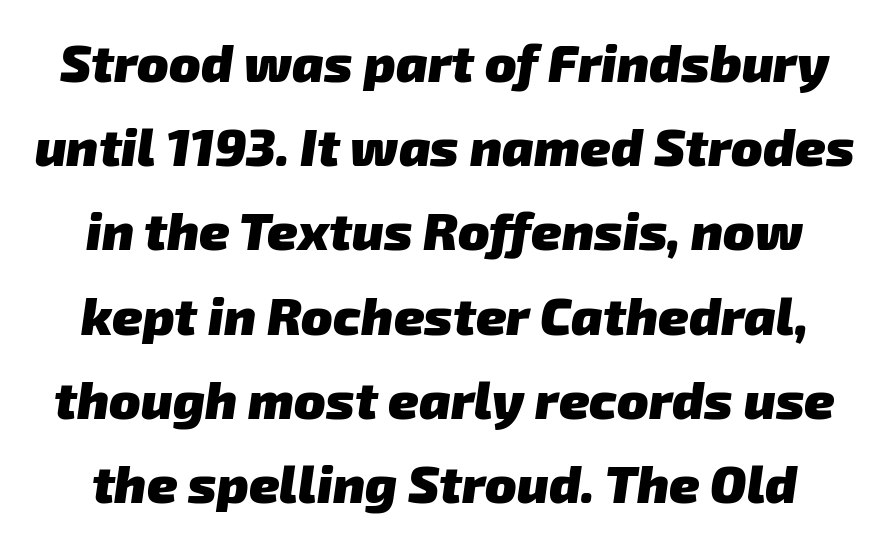
{"serif": "no", "bold": "yes", "weight": "heavy", "width": "normal", "stroke_contrast": "low", "x_height": "medium", "monospaced": "no", "underline": "no", "line_spacing": "normal", "line_spacing_ratio": 1.62, "letter_spacing": "normal", "letter_spacing_em": 0.0, "glyph_px": 52}
